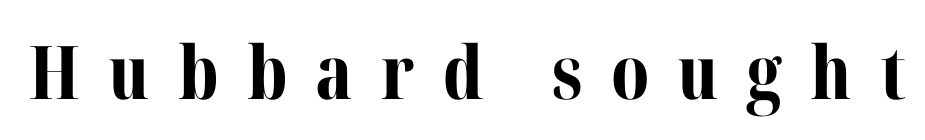
Emphasis by weight is at full strength: bold. The type family on display is of the serif kind. Here the designer chose a conventional face with non-uniform glyph widths. The string is rendered with underlining switched off. Short note: letters widely spaced. Posture: upright roman.
